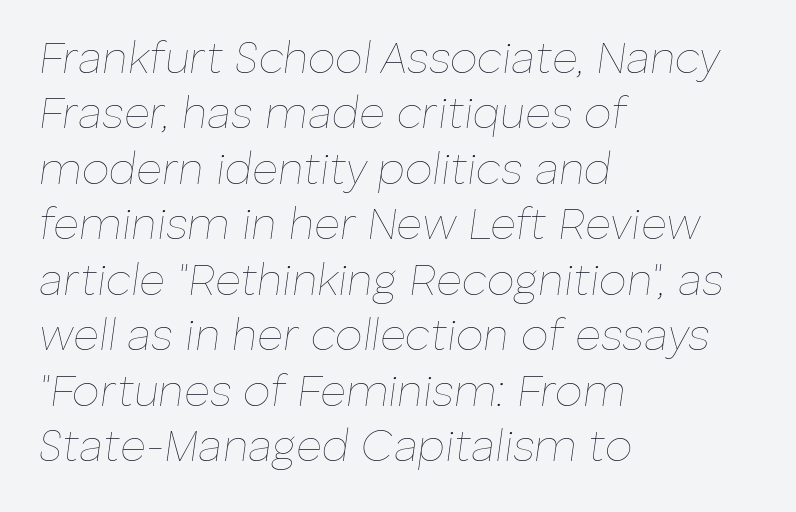
{"italic": "yes", "lean": "right", "slant_degrees": 8, "bold": "no", "weight": "thin", "width": "normal", "stroke_contrast": "low", "x_height": "medium", "monospaced": "no", "underline": "no", "align": "left", "line_spacing": "normal", "line_spacing_ratio": 1.26, "letter_spacing": "normal", "letter_spacing_em": 0.0, "glyph_px": 44}
